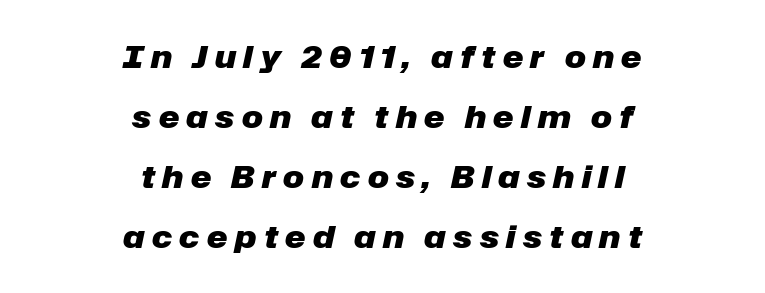
Q: Is the text bold? A: Yes.
Q: Is the text italic (slanted)? A: Yes, it leans right by about 12 degrees.
Q: Is the text underlined? A: No.
Q: How is the paragraph aligned? A: Centered.
Q: Is the spacing between letters normal or unusually wide? A: Unusually wide.
Q: Is the spacing between lines tight, normal or loose? A: Loose.
Q: Width (condensed, normal, or wide)? A: Normal.
Q: Stroke contrast? A: Low.
Q: x-height? A: Medium.
Q: Monospaced? A: No.
